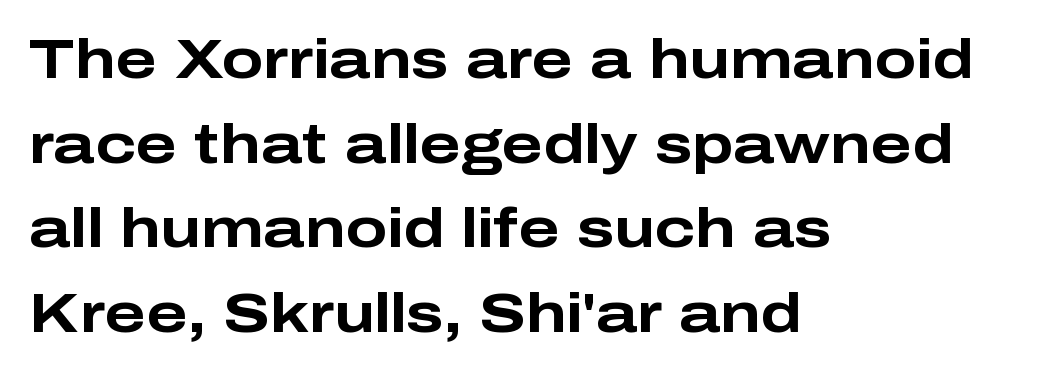
Q: Is the text bold? A: Yes.
Q: Is the text italic (slanted)? A: No, it is upright.
Q: Is the typeface a serif or a sans-serif typeface? A: Sans-serif.
Q: Is the text underlined? A: No.
Q: How is the paragraph aligned? A: Left-aligned.
Q: Is the spacing between letters normal or unusually wide? A: Normal.
Q: Is the spacing between lines tight, normal or loose? A: Normal.
Q: Width (condensed, normal, or wide)? A: Wide.
Q: Stroke contrast? A: Low.
Q: x-height? A: Medium.
Q: Monospaced? A: No.
